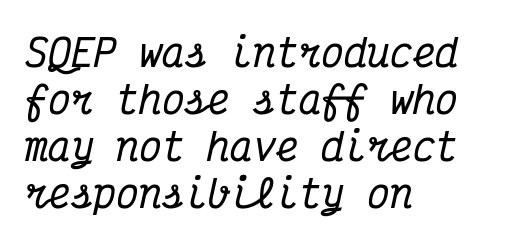
{"serif": "yes", "italic": "yes", "lean": "right", "slant_degrees": 12, "width": "condensed", "stroke_contrast": "medium", "x_height": "medium", "monospaced": "yes", "underline": "no", "align": "left", "line_spacing_ratio": 1.24, "letter_spacing": "normal", "letter_spacing_em": 0.0, "glyph_px": 38}
